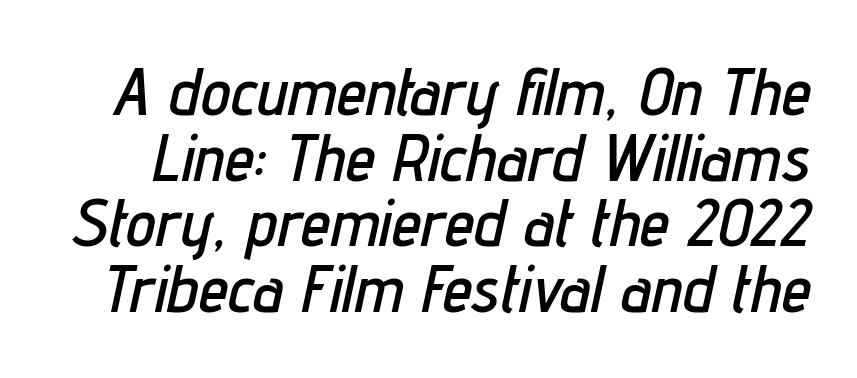
There is no visible air inserted between adjacent glyphs. The face used here is proportionally spaced, like ordinary book or web type. The lines are packed closely together with very little leading. Lines of text with bare space underneath. Posture: slanted.
